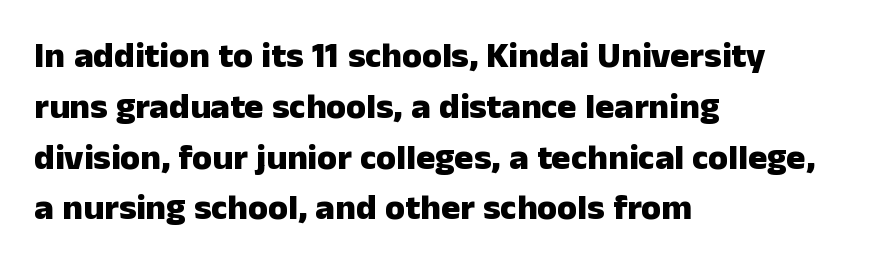
Reading down the block, your eye returns to a fixed left position each line. Vertical strokes here are truly vertical. Students, observe: this is what conventionally led text looks like. Caption: bold face, heavy strokes. Varying glyph widths throughout — classic text-font behaviour.
